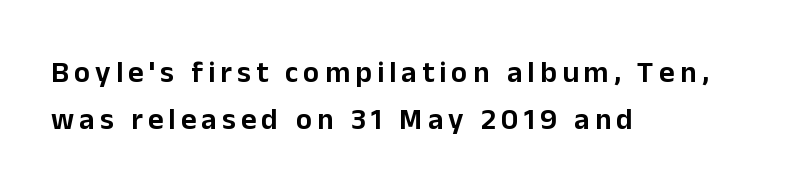
Examine the stroke ends and you'll find no serifs. Horizontally, the lines are justified to the leading edge only. Note the varied advance widths — an 'i' is clearly narrower than an 'm'. This is roman type, the default non-slanted kind. Underline: absent. This sample keeps an unexceptional amount of space between lines.
